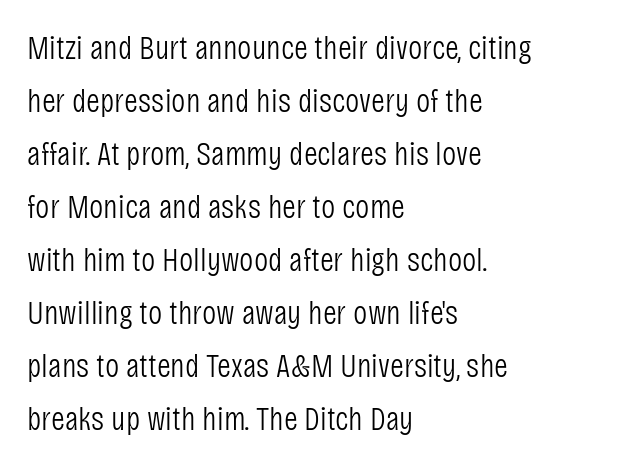
Students, note that the glyphs here touch the page at normal intervals. Each row of text sits above clean, open space. Varying glyph widths throughout — classic text-font behaviour. Is there any slant? The stems are plumb. The font family rendered here belongs to the sans-serif group. Bold? No — there's no thickening of the strokes.
